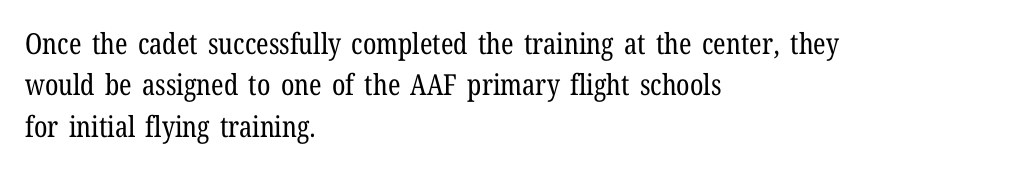
The image shows 29 px regular-weight, condensed serif type, upright; set left-aligned, normal line spacing (1.43x), normal letter spacing, not underlined; low stroke contrast and a medium x-height.
